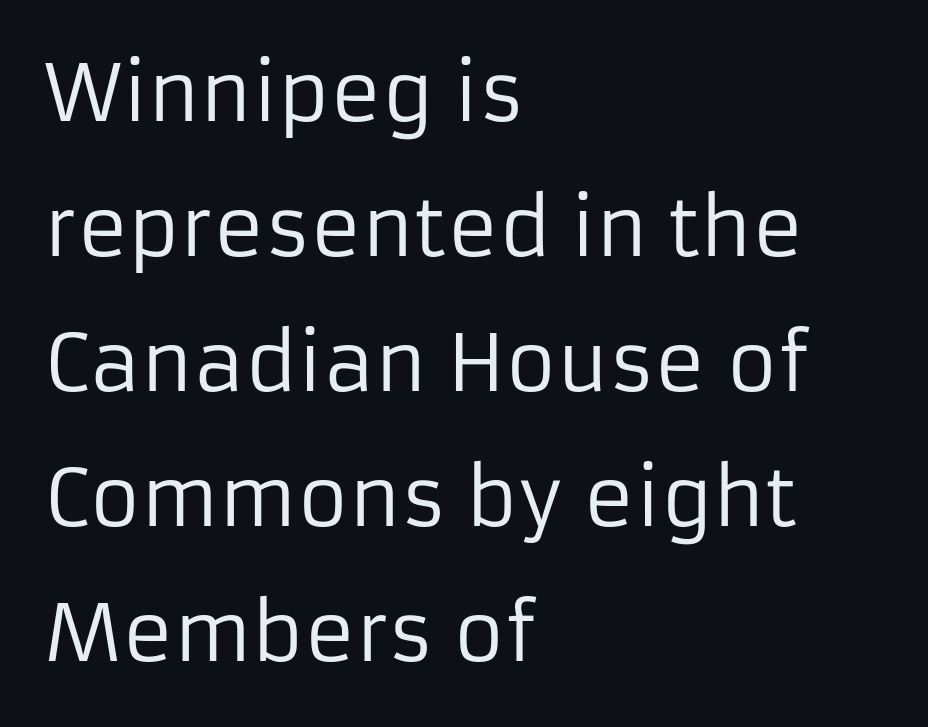
The image shows 78 px regular-weight sans-serif type, upright; set left-aligned, line spacing 1.73x, normal letter spacing, not underlined; low stroke contrast and a medium x-height.
